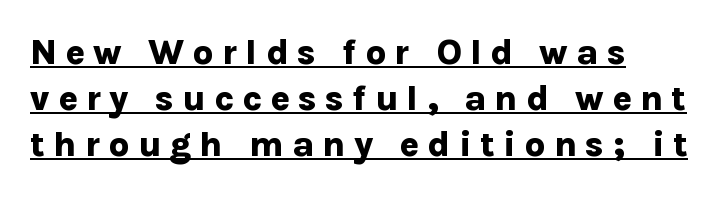
{"serif": "no", "italic": "no", "bold": "yes", "weight": "bold", "width": "normal", "stroke_contrast": "low", "x_height": "medium", "monospaced": "no", "underline": "yes", "align": "left", "line_spacing": "normal", "line_spacing_ratio": 1.28, "letter_spacing": "wide", "letter_spacing_em": 0.23, "glyph_px": 36}
